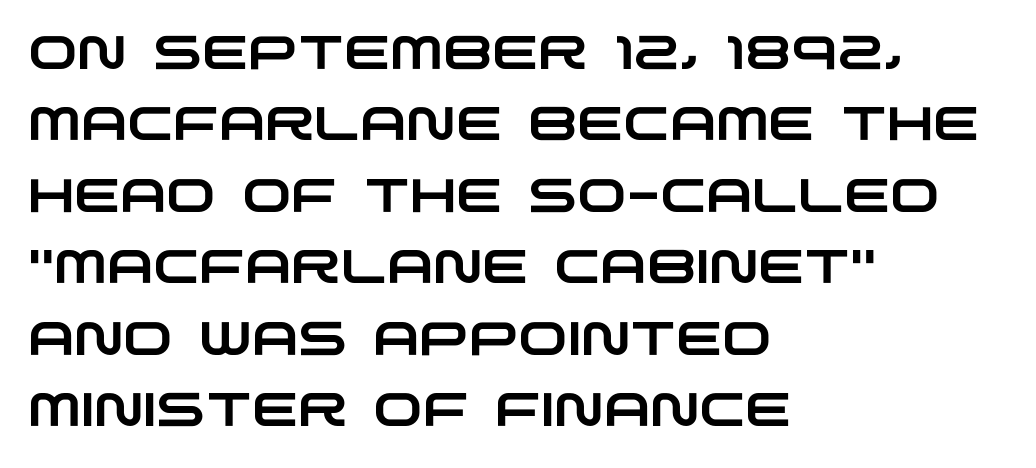
{"serif": "no", "width": "wide", "stroke_contrast": "low", "x_height": "large", "monospaced": "no", "underline": "no", "align": "left", "line_spacing": "normal", "line_spacing_ratio": 1.52, "letter_spacing": "normal", "letter_spacing_em": 0.0, "glyph_px": 47}
